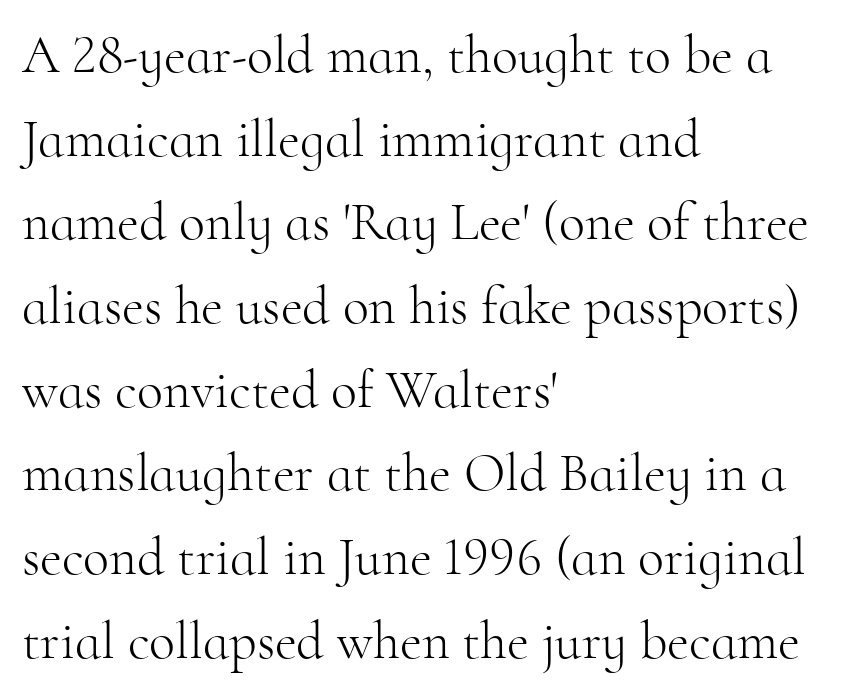
Q: Is the text bold? A: No.
Q: Is the text italic (slanted)? A: No, it is upright.
Q: Is the typeface a serif or a sans-serif typeface? A: Serif.
Q: Is the text underlined? A: No.
Q: How is the paragraph aligned? A: Left-aligned.
Q: Is the spacing between letters normal or unusually wide? A: Normal.
Q: Is the spacing between lines tight, normal or loose? A: Normal.
Q: Width (condensed, normal, or wide)? A: Normal.
Q: Stroke contrast? A: High.
Q: x-height? A: Small.
Q: Monospaced? A: No.
